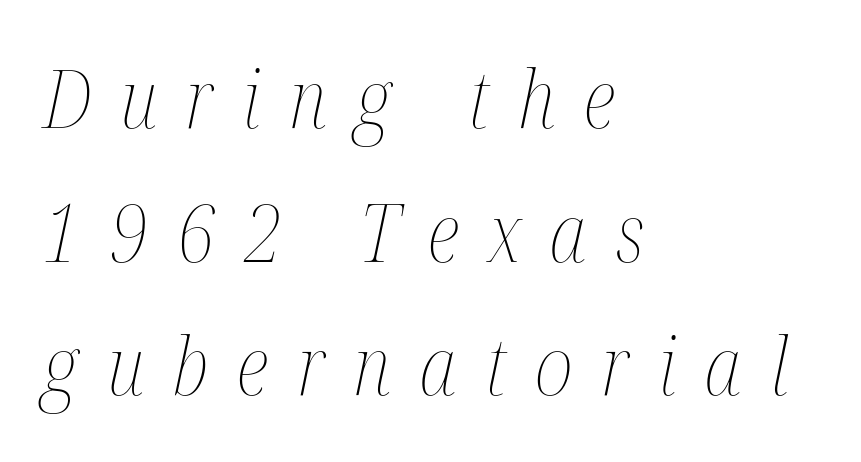
The rendering applies a slant to the glyphs. The passage shown is typed in a proportional face where columns would drift. The line texture is sparse and dotted thanks to wide tracking. The specimen omits any rule beneath the text block's lines. The rendering anchors every line to the left-hand side. Counters stay open thanks to moderate or lighter strokes.
